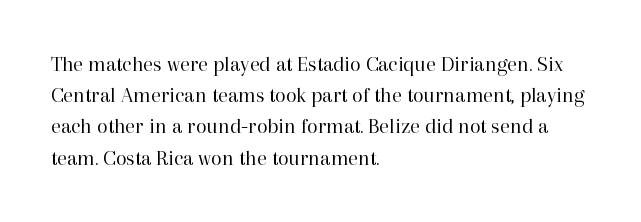
Q: Is the text bold? A: No.
Q: Is the text italic (slanted)? A: No, it is upright.
Q: Is the text underlined? A: No.
Q: How is the paragraph aligned? A: Left-aligned.
Q: Is the spacing between letters normal or unusually wide? A: Normal.
Q: Is the spacing between lines tight, normal or loose? A: Normal.
